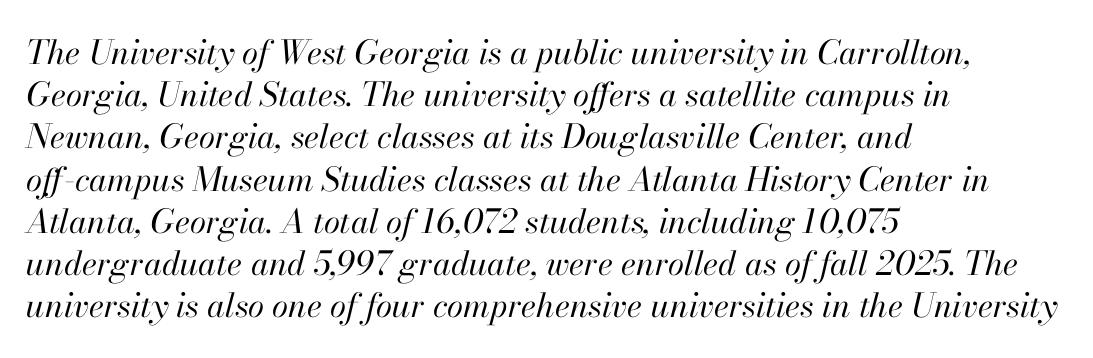
{"italic": "yes", "lean": "right", "slant_degrees": 13, "bold": "no", "weight": "regular", "width": "normal", "stroke_contrast": "high", "x_height": "small", "monospaced": "no", "underline": "no", "align": "left", "line_spacing": "normal", "line_spacing_ratio": 1.28, "letter_spacing": "normal", "letter_spacing_em": 0.0, "glyph_px": 33}
